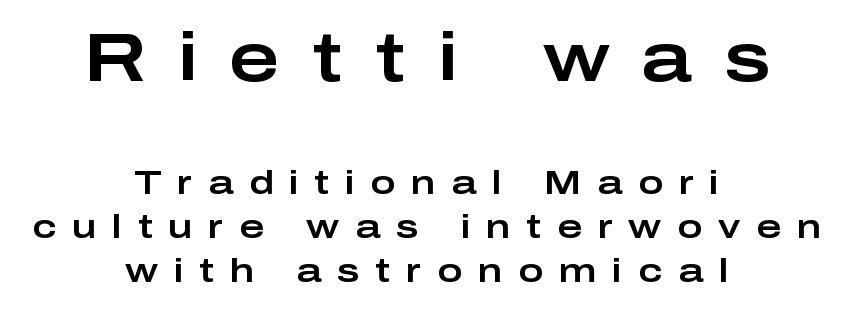
The image shows 69 px wide sans-serif type, upright; set centered, normal line spacing (1.29x), unusually wide letter spacing (+0.46 em), not underlined; the first (top) block is 2.03x larger; low stroke contrast and a medium x-height.
